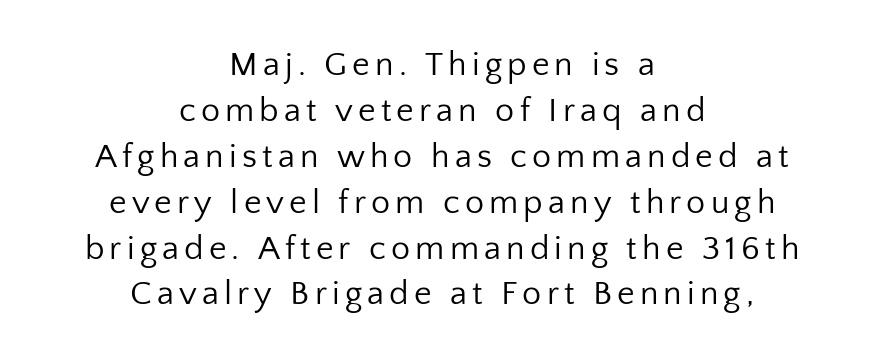
{"serif": "no", "italic": "no", "bold": "no", "weight": "regular", "width": "normal", "stroke_contrast": "low", "x_height": "medium", "monospaced": "no", "underline": "no", "align": "center", "line_spacing": "normal", "line_spacing_ratio": 1.35, "glyph_px": 34}
